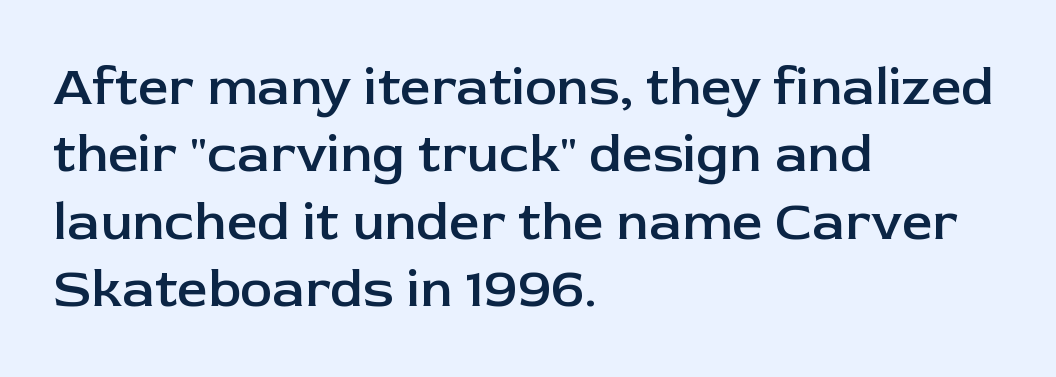
{"serif": "no", "italic": "no", "bold": "semi", "weight": "semibold", "width": "normal", "stroke_contrast": "low", "x_height": "medium", "monospaced": "no", "underline": "no", "align": "left", "line_spacing": "normal", "line_spacing_ratio": 1.25, "letter_spacing": "normal", "letter_spacing_em": 0.0, "glyph_px": 54}
